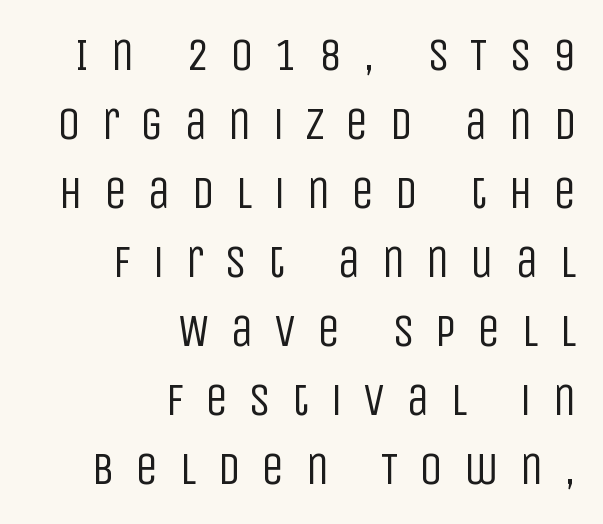
The image shows 46 px regular-weight, condensed sans-serif type, upright; set right-aligned, normal line spacing (1.5x), unusually wide letter spacing (+0.45 em), not underlined; low stroke contrast and a large x-height.
